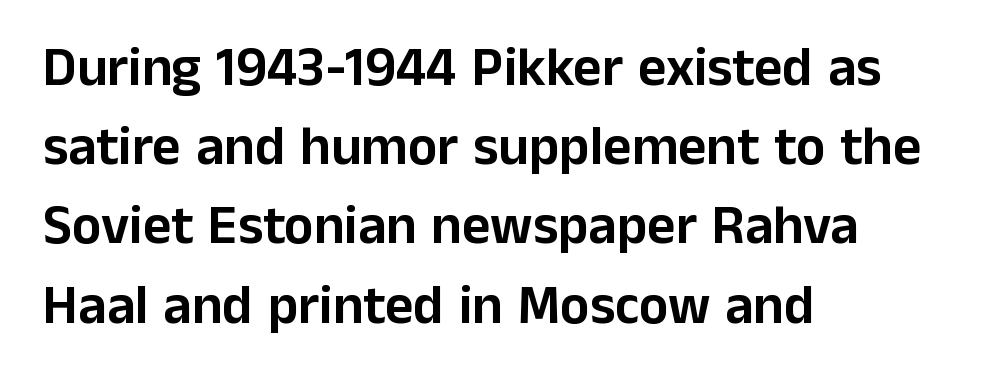
The image shows 55 px sans-serif type, upright; set left-aligned, normal line spacing (1.44x), normal letter spacing, not underlined; low stroke contrast and a medium x-height.
